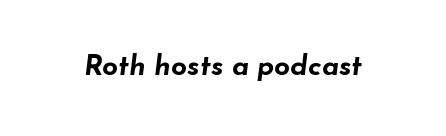
The image shows 28 px bold, wide type, italic (leaning right); set normal letter spacing, not underlined; low stroke contrast and a small x-height.
